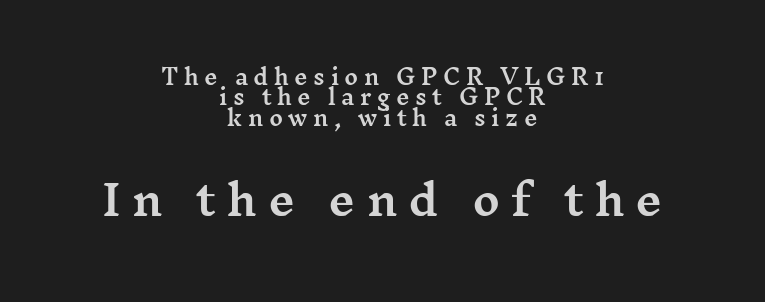
The image shows 42 px wide serif type, upright; set centered, tight line spacing (0.97x), unusually wide letter spacing (+0.26 em), not underlined; the second (bottom) block is 2.0x larger; medium stroke contrast and a medium x-height.
